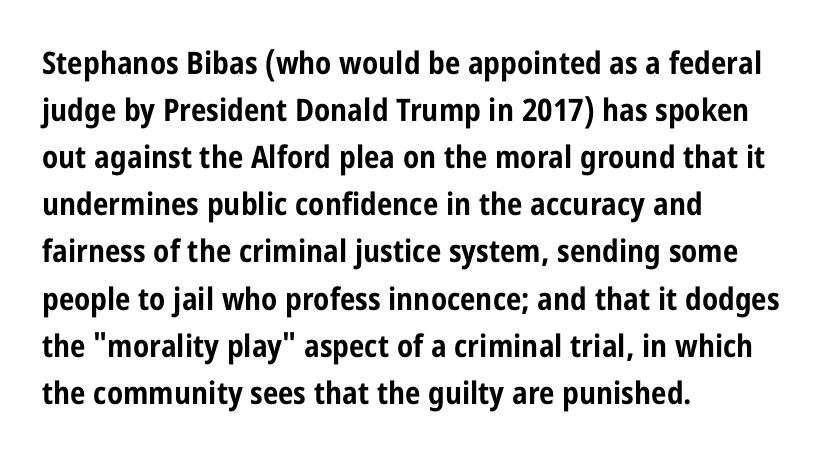
Q: Is the text bold? A: Yes.
Q: Is the text italic (slanted)? A: No, it is upright.
Q: Is the typeface a serif or a sans-serif typeface? A: Sans-serif.
Q: Is the text underlined? A: No.
Q: How is the paragraph aligned? A: Left-aligned.
Q: Is the spacing between letters normal or unusually wide? A: Normal.
Q: Is the spacing between lines tight, normal or loose? A: Normal.
Q: Width (condensed, normal, or wide)? A: Condensed.
Q: Stroke contrast? A: Low.
Q: x-height? A: Large.
Q: Monospaced? A: No.
